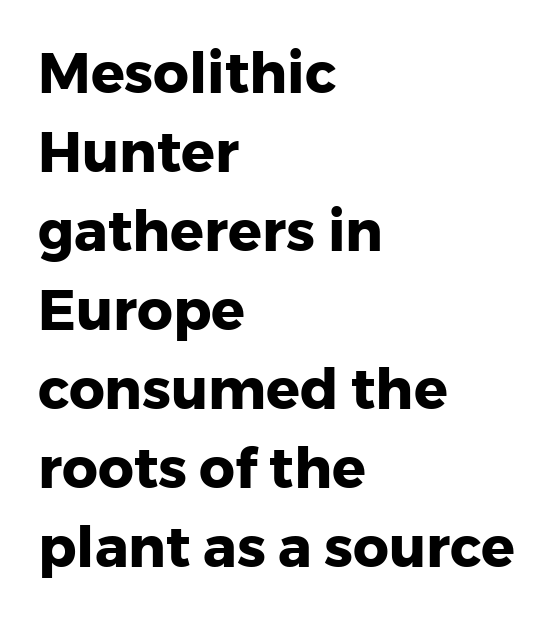
The line texture is even and compact thanks to regular tracking. The block of text has a typical density, with ordinary space between rows. Every row of glyphs begins at an identical x-position on the left. In terms of letterform style, serifs are entirely absent. Here the designer chose a conventional face with non-uniform glyph widths. Descender tails drop into unmarked territory.
